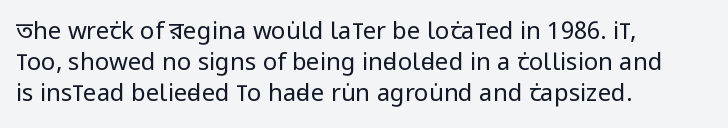
The image shows 24 px text type, upright; set left-aligned, normal line spacing (1.3x), normal letter spacing, not underlined.
